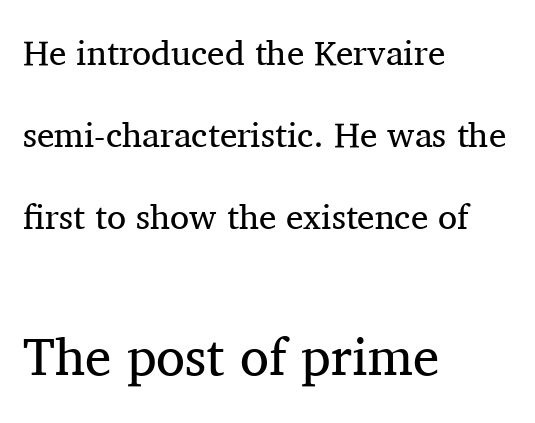
Q: Is the text bold? A: No.
Q: Is the text italic (slanted)? A: No, it is upright.
Q: Is the typeface a serif or a sans-serif typeface? A: Serif.
Q: Is the text underlined? A: No.
Q: How is the paragraph aligned? A: Left-aligned.
Q: Is the spacing between letters normal or unusually wide? A: Normal.
Q: Is the spacing between lines tight, normal or loose? A: Loose.
Q: Which block of text is set in a larger size, the first (top) or the second (bottom)? A: The second (bottom) one.
Q: Width (condensed, normal, or wide)? A: Normal.
Q: Stroke contrast? A: Medium.
Q: x-height? A: Medium.
Q: Monospaced? A: No.
